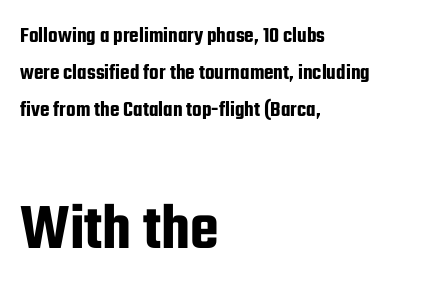
Only glyphs here, with clear space below each row. You can tell it's not italic because the verticals are truly vertical. Short note: letters normally spaced. Note: smaller setting up top, larger setting below.
